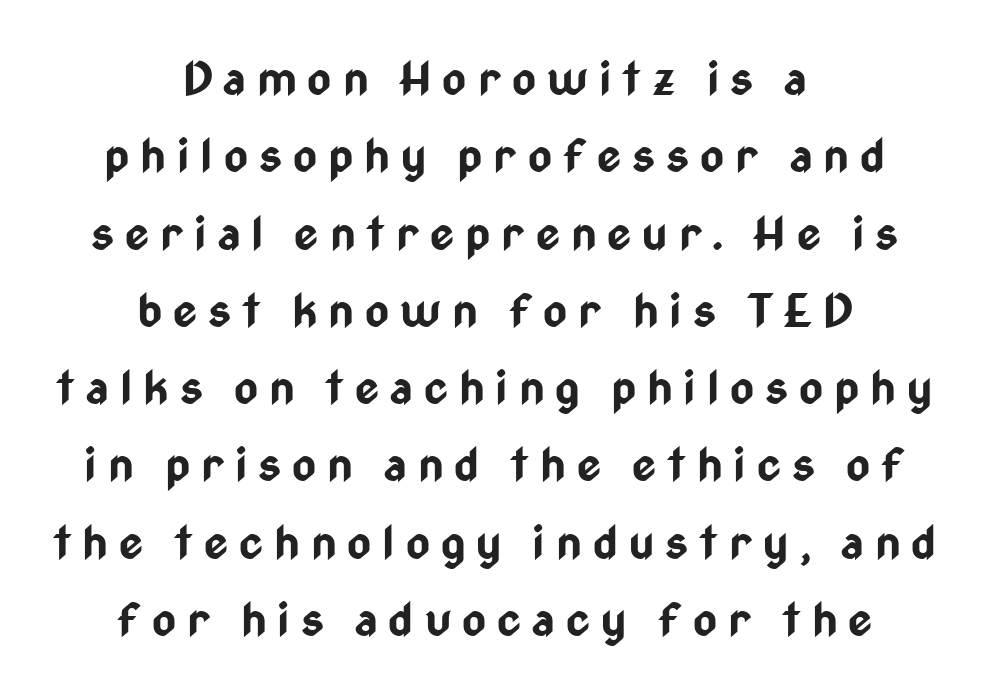
{"serif": "no", "italic": "no", "bold": "yes", "weight": "bold", "width": "condensed", "stroke_contrast": "low", "x_height": "medium", "monospaced": "no", "underline": "no", "align": "center", "line_spacing": "normal", "line_spacing_ratio": 1.68, "letter_spacing": "wide", "letter_spacing_em": 0.24, "glyph_px": 46}
